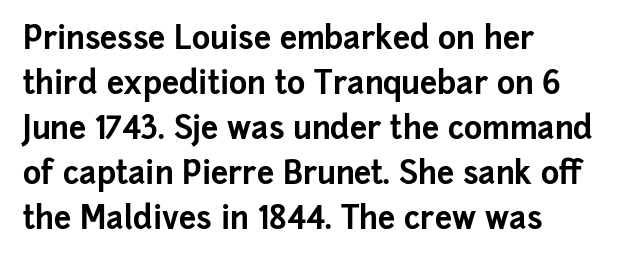
Q: Is the text bold? A: Yes.
Q: Is the text italic (slanted)? A: No, it is upright.
Q: Is the typeface a serif or a sans-serif typeface? A: Sans-serif.
Q: Is the text underlined? A: No.
Q: How is the paragraph aligned? A: Left-aligned.
Q: Is the spacing between letters normal or unusually wide? A: Normal.
Q: Is the spacing between lines tight, normal or loose? A: Normal.
Q: Width (condensed, normal, or wide)? A: Normal.
Q: Stroke contrast? A: Low.
Q: x-height? A: Medium.
Q: Monospaced? A: No.
